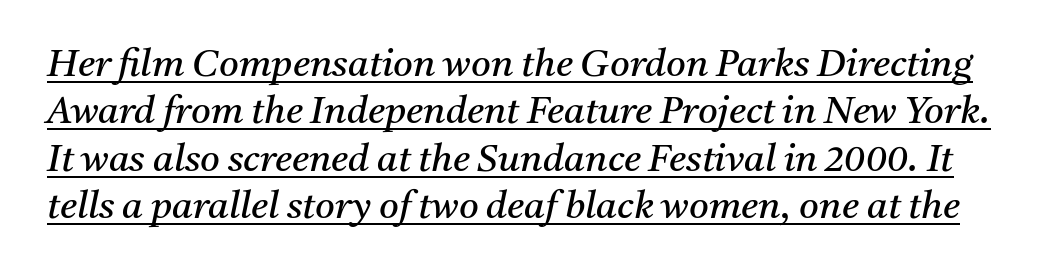
In terms of letterform style, serifs are clearly present. Spacing between characters is what you'd get straight out of the box. Varying glyph widths throughout — classic text-font behaviour. Ink coverage per letter is moderate at most. Designer's note — italics engaged. Descenders here cross a horizontal rule under the line.
